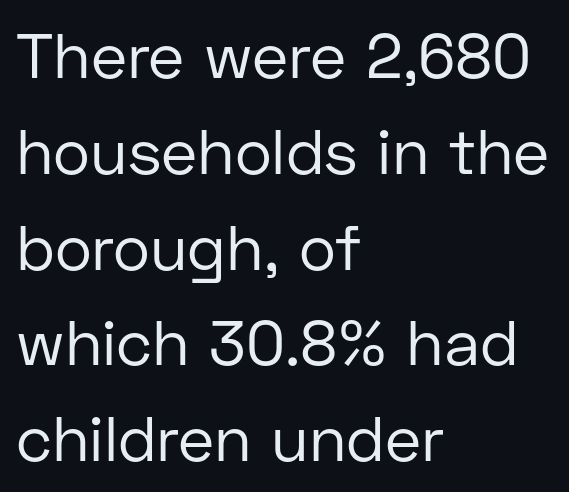
The image shows 63 px regular-weight sans-serif type, upright; set left-aligned, normal line spacing (1.52x), normal letter spacing, not underlined; low stroke contrast and a medium x-height.
